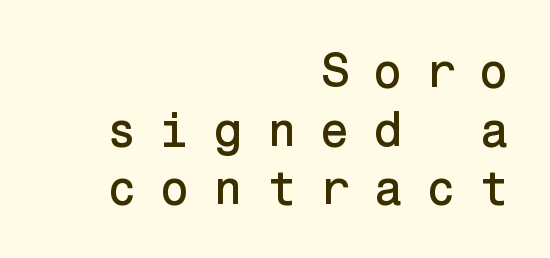
{"serif": "no", "italic": "no", "width": "normal", "stroke_contrast": "low", "x_height": "medium", "underline": "no", "align": "right", "line_spacing_ratio": 1.22, "letter_spacing": "wide", "letter_spacing_em": 0.49, "glyph_px": 48}
